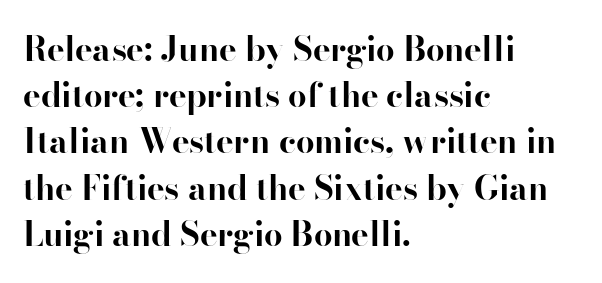
This is heavy type, rendered in bold. Alignment: flush left. Letter spacing: default. The designer went with a serif here, giving each stem small feet. The strip under each line holds only bare page.
